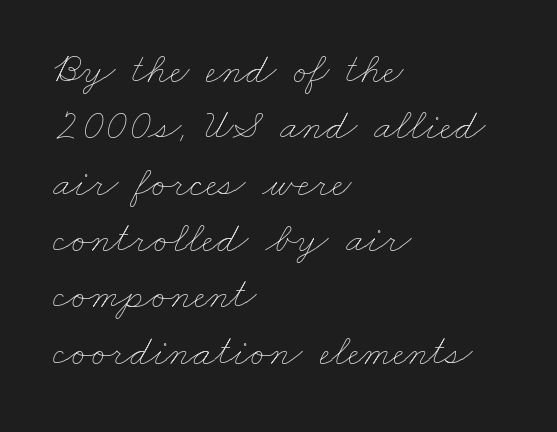
Q: Is the text bold? A: No.
Q: Is the text underlined? A: No.
Q: How is the paragraph aligned? A: Left-aligned.
Q: Is the spacing between letters normal or unusually wide? A: Normal.
Q: Is the spacing between lines tight, normal or loose? A: Normal.
Q: Width (condensed, normal, or wide)? A: Wide.
Q: Stroke contrast? A: Low.
Q: x-height? A: Small.
Q: Monospaced? A: No.
